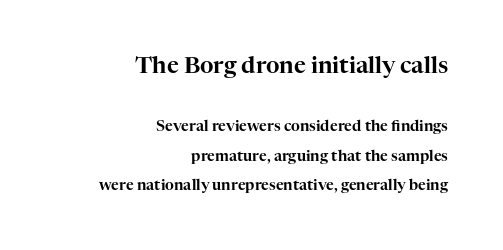
Q: Is the text italic (slanted)? A: No, it is upright.
Q: Is the text underlined? A: No.
Q: How is the paragraph aligned? A: Right-aligned.
Q: Is the spacing between letters normal or unusually wide? A: Normal.
Q: Is the spacing between lines tight, normal or loose? A: Loose.
Q: Which block of text is set in a larger size, the first (top) or the second (bottom)? A: The first (top) one.
